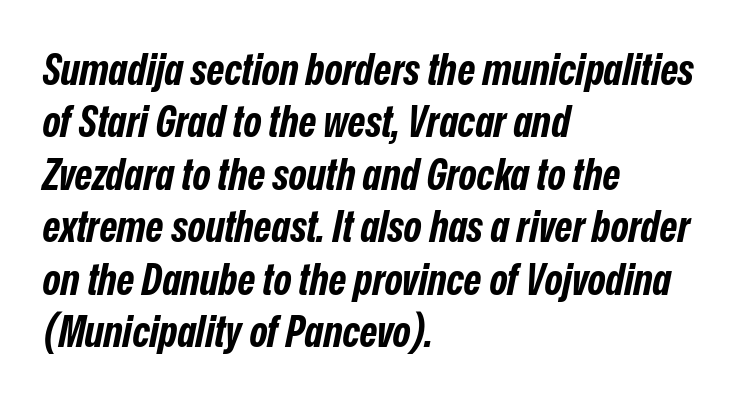
The image shows 43 px bold, condensed type, italic (leaning right); set left-aligned, line spacing 1.22x, normal letter spacing, not underlined; low stroke contrast and a medium x-height.
